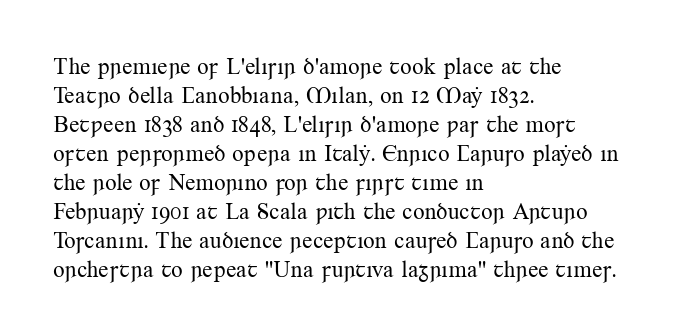
{"italic": "no", "bold": "no", "underline": "no", "align": "left", "line_spacing": "normal", "line_spacing_ratio": 1.26, "letter_spacing": "normal", "letter_spacing_em": 0.0, "glyph_px": 23}
